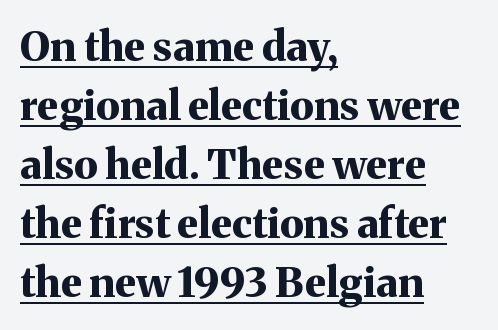
Is this a sans? No — the strokes have serifs. These lines are set flush left with a ragged right edge. Proportional: the letters do not fall into vertical columns. These lines carry a lot of weight — the face is fully bold.
